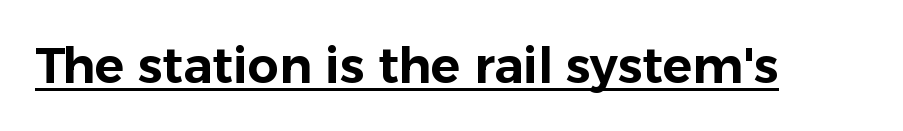
Notice how a bar underscores the lettering throughout. The gaps between neighbouring characters are ordinary and unremarkable. Looks like regular typesetting: each glyph gets only the width it needs. It's the straight-up-and-down kind of type. In terms of letterform style, serifs are entirely absent.
